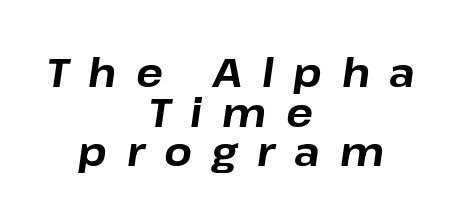
Q: Is the text bold? A: Yes.
Q: Is the text italic (slanted)? A: Yes, it leans right by about 8 degrees.
Q: Is the text underlined? A: No.
Q: How is the paragraph aligned? A: Centered.
Q: Is the spacing between letters normal or unusually wide? A: Unusually wide.
Q: Is the spacing between lines tight, normal or loose? A: Tight.
Q: Width (condensed, normal, or wide)? A: Normal.
Q: Stroke contrast? A: Low.
Q: x-height? A: Medium.
Q: Monospaced? A: No.
